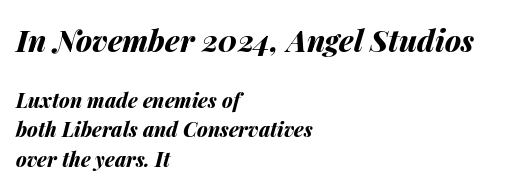
{"italic": "yes", "lean": "right", "slant_degrees": 14, "bold": "yes", "weight": "bold", "width": "normal", "stroke_contrast": "medium", "x_height": "medium", "monospaced": "no", "underline": "no", "align": "left", "line_spacing": "normal", "line_spacing_ratio": 1.47, "letter_spacing": "normal", "letter_spacing_em": 0.0, "larger_block": "first", "size_ratio": 1.5, "glyph_px": 30}
